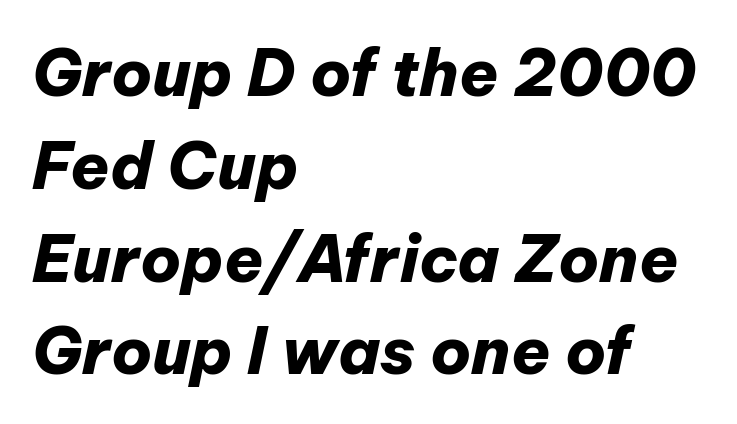
The image shows 64 px heavy type, italic (leaning right); set left-aligned, normal line spacing (1.45x), normal letter spacing, not underlined; low stroke contrast and a medium x-height.
